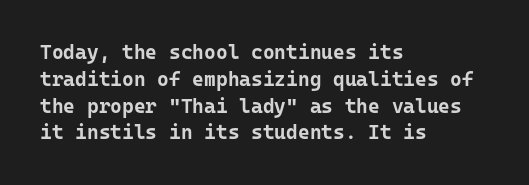
The image shows 20 px bold type, upright; set left-aligned, normal line spacing (1.34x), normal letter spacing, not underlined.
